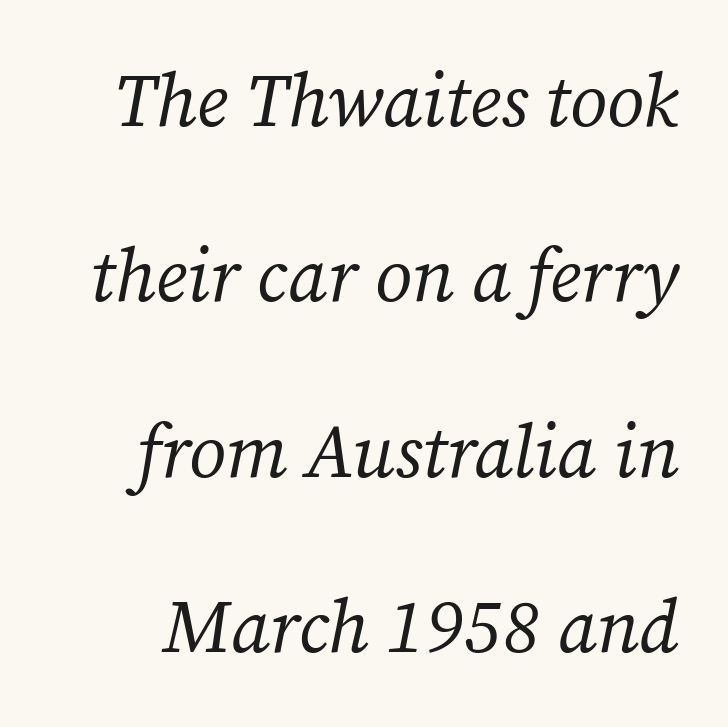
The image shows 74 px regular-weight serif type, italic (leaning right); set loose line spacing (2.37x), normal letter spacing, not underlined; medium stroke contrast and a medium x-height.
